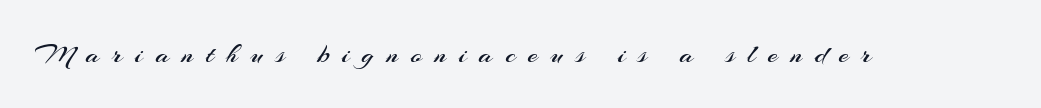
The image shows 29 px regular-weight sans-serif type; set unusually wide letter spacing (+0.43 em), not underlined; medium stroke contrast and a small x-height.
